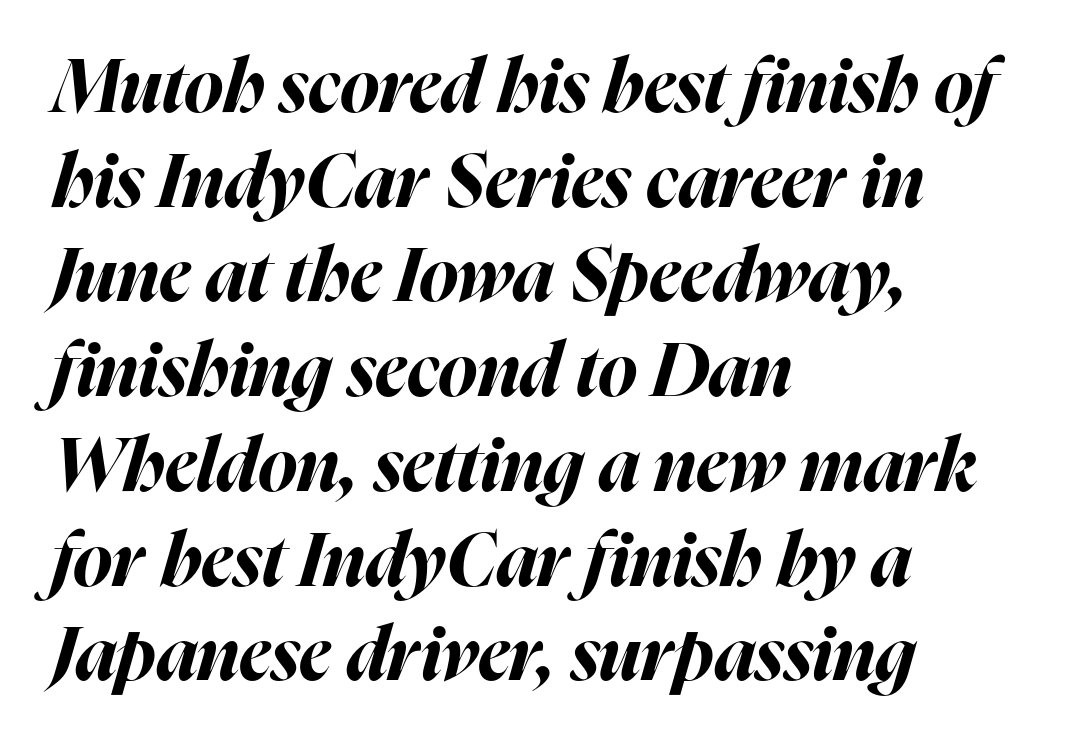
{"italic": "yes", "lean": "right", "slant_degrees": 16, "bold": "yes", "weight": "bold", "width": "normal", "stroke_contrast": "high", "x_height": "medium", "monospaced": "no", "underline": "no", "align": "left", "line_spacing": "normal", "line_spacing_ratio": 1.28, "letter_spacing": "normal", "letter_spacing_em": 0.0, "glyph_px": 74}
